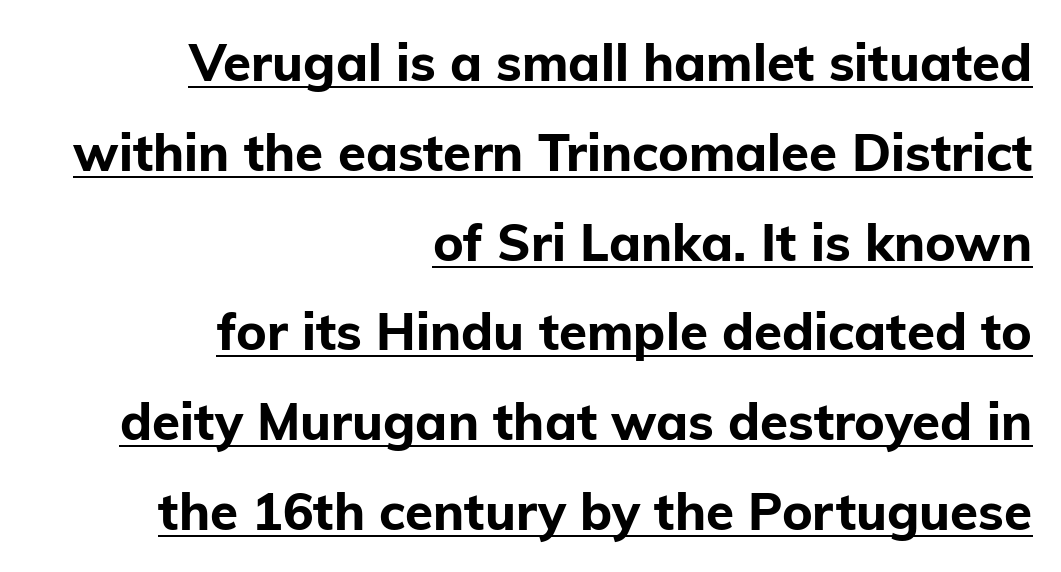
{"serif": "no", "italic": "no", "bold": "yes", "weight": "bold", "width": "normal", "stroke_contrast": "low", "x_height": "medium", "monospaced": "no", "underline": "yes", "align": "right", "line_spacing_ratio": 1.76, "letter_spacing": "normal", "letter_spacing_em": 0.0, "glyph_px": 51}
